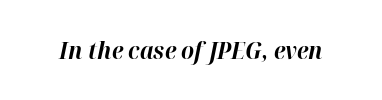
Would a proofreader flag this as italicized? Yes. The glyphs are unaccompanied by any horizontal stroke below them. Observe the ordinary spacing: letters are neighbours, not strangers. Chunky letters — that's bold for sure.
